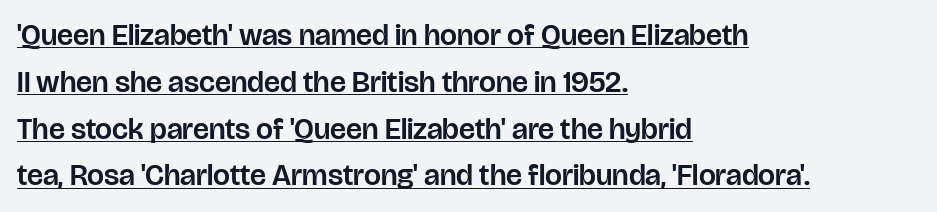
The image shows 30 px sans-serif type, upright; set left-aligned, normal line spacing (1.56x), normal letter spacing, underlined; low stroke contrast and a large x-height.
